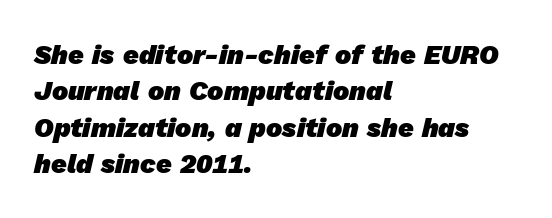
Quick note: interline space is typical. Quick note: underline off. If you drew a ruler down the left edge, every line would touch it. How are the letters spaced? Ordinarily, with no added tracking. Weight: bold.
